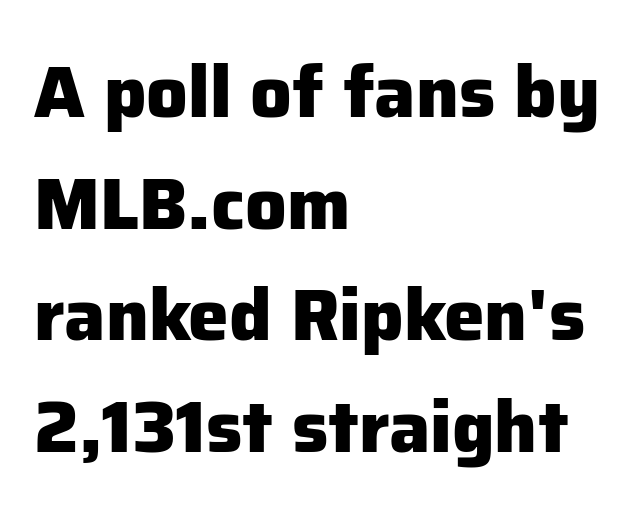
Q: Is the text bold? A: Yes.
Q: Is the text italic (slanted)? A: No, it is upright.
Q: Is the typeface a serif or a sans-serif typeface? A: Sans-serif.
Q: Is the text underlined? A: No.
Q: How is the paragraph aligned? A: Left-aligned.
Q: Is the spacing between letters normal or unusually wide? A: Normal.
Q: Is the spacing between lines tight, normal or loose? A: Normal.
Q: Width (condensed, normal, or wide)? A: Normal.
Q: Stroke contrast? A: Low.
Q: x-height? A: Medium.
Q: Monospaced? A: No.
